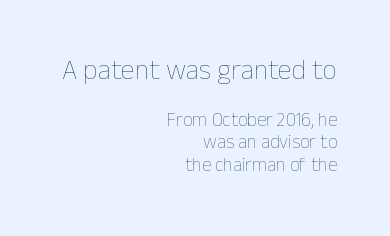
Italic: no, the glyphs are upright roman. Do the characters align in a grid? No, the font is proportional. Unbolded letterforms with no extra heft. The more generous point size was reserved for the upper chunk. How are the letters spaced? Ordinarily, with no added tracking.
